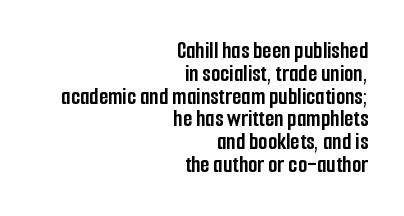
{"italic": "no", "bold": "yes", "underline": "no", "align": "right", "line_spacing": "tight", "line_spacing_ratio": 0.95, "letter_spacing": "normal", "letter_spacing_em": 0.0, "glyph_px": 24}
